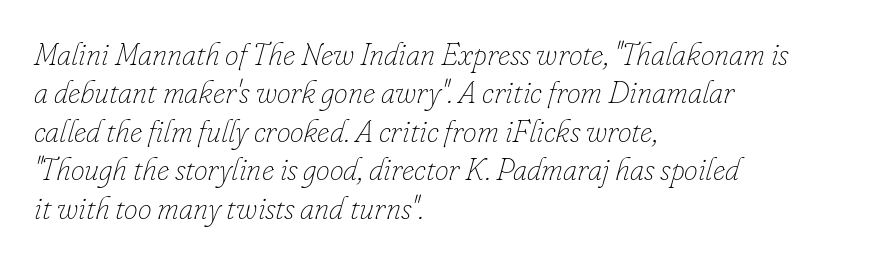
You could call the tracking neutral — neither tight nor loose. The letterforms sit at book weight or below. The paragraph has a hard left edge and a soft right edge. An italicized treatment has been applied to the whole sample. Descender tails drop into unmarked territory. Varying glyph widths throughout — classic text-font behaviour.
